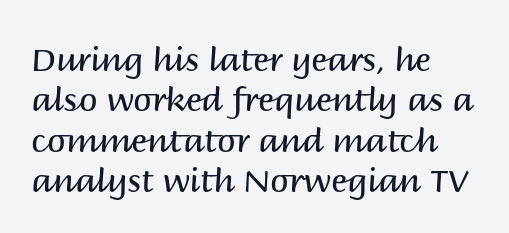
{"serif": "no", "bold": "no", "weight": "regular", "width": "normal", "stroke_contrast": "medium", "x_height": "large", "monospaced": "no", "underline": "no", "align": "left", "line_spacing_ratio": 1.22, "letter_spacing": "normal", "letter_spacing_em": 0.0, "glyph_px": 33}
